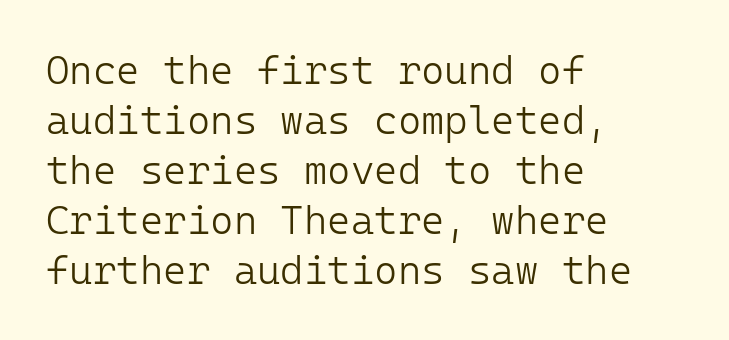
{"serif": "no", "italic": "no", "bold": "no", "weight": "light", "width": "normal", "stroke_contrast": "low", "x_height": "medium", "underline": "no", "align": "left", "line_spacing": "normal", "line_spacing_ratio": 1.25, "letter_spacing": "normal", "letter_spacing_em": 0.0, "glyph_px": 40}
